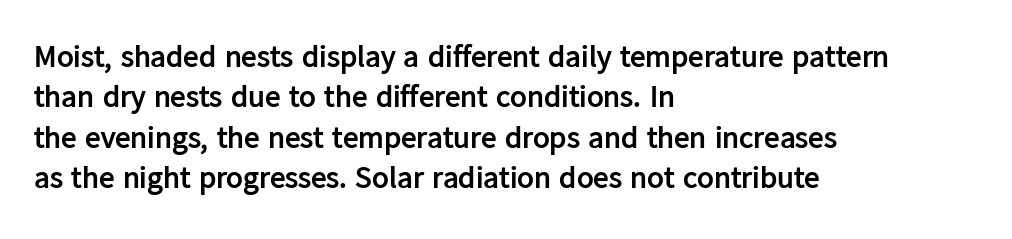
Q: Is the text bold? A: Yes.
Q: Is the text italic (slanted)? A: No, it is upright.
Q: Is the typeface a serif or a sans-serif typeface? A: Sans-serif.
Q: Is the text underlined? A: No.
Q: How is the paragraph aligned? A: Left-aligned.
Q: Is the spacing between letters normal or unusually wide? A: Normal.
Q: Is the spacing between lines tight, normal or loose? A: Normal.
Q: Width (condensed, normal, or wide)? A: Normal.
Q: Stroke contrast? A: Low.
Q: x-height? A: Medium.
Q: Monospaced? A: No.
